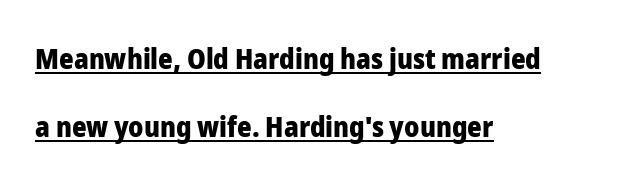
{"serif": "no", "italic": "no", "bold": "yes", "weight": "heavy", "width": "normal", "stroke_contrast": "low", "x_height": "medium", "monospaced": "no", "underline": "yes", "align": "left", "line_spacing": "loose", "line_spacing_ratio": 2.42, "letter_spacing": "normal", "letter_spacing_em": 0.0, "glyph_px": 28}
